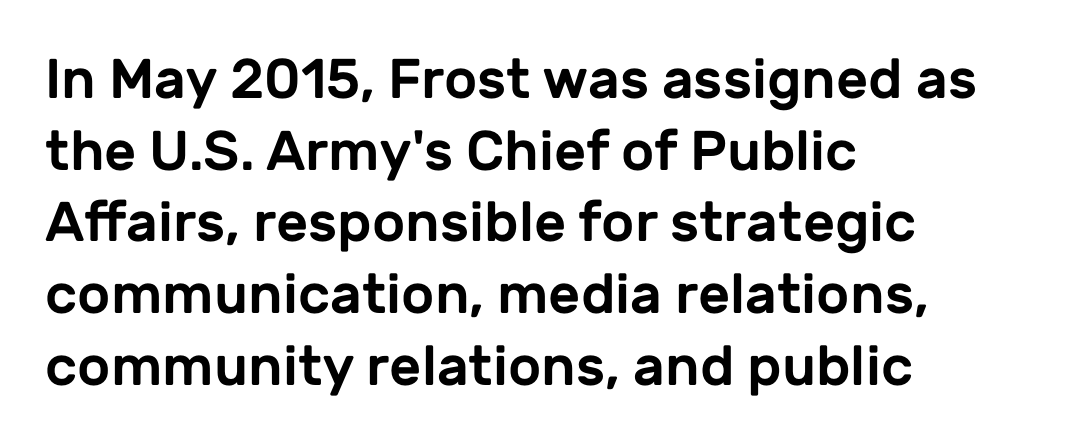
Q: Is the text italic (slanted)? A: No, it is upright.
Q: Is the typeface a serif or a sans-serif typeface? A: Sans-serif.
Q: Is the text underlined? A: No.
Q: How is the paragraph aligned? A: Left-aligned.
Q: Is the spacing between letters normal or unusually wide? A: Normal.
Q: Is the spacing between lines tight, normal or loose? A: Normal.
Q: Width (condensed, normal, or wide)? A: Normal.
Q: Stroke contrast? A: Low.
Q: x-height? A: Medium.
Q: Monospaced? A: No.
